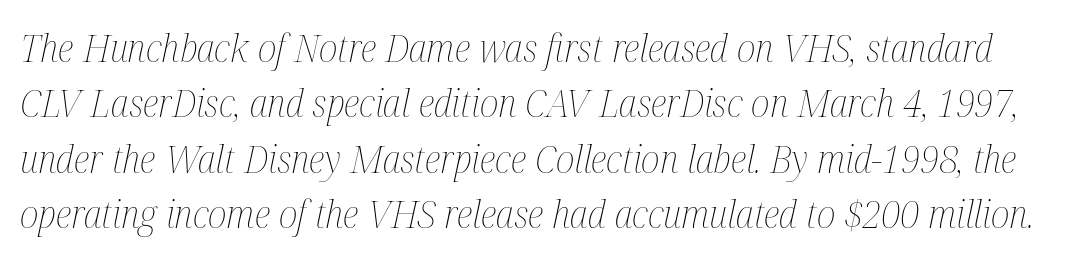
The image shows 39 px thin, condensed type, italic (leaning right); set normal line spacing (1.42x), normal letter spacing, not underlined; medium stroke contrast and a medium x-height.
